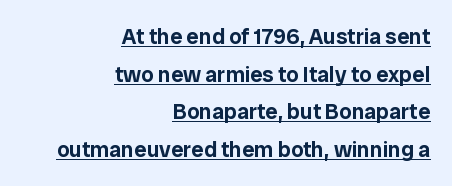
The image shows 22 px text type, upright; set right-aligned, line spacing 1.71x, normal letter spacing, underlined.
